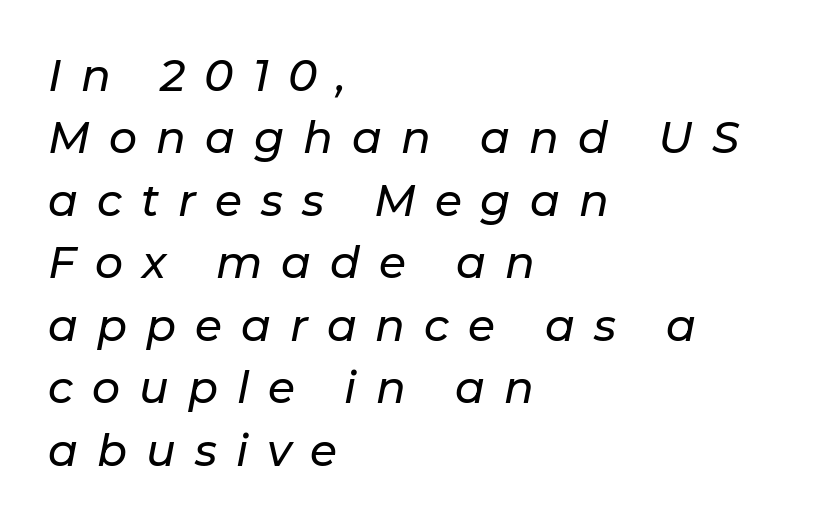
{"italic": "yes", "lean": "right", "slant_degrees": 11, "width": "normal", "stroke_contrast": "low", "x_height": "medium", "monospaced": "no", "underline": "no", "align": "left", "line_spacing": "normal", "line_spacing_ratio": 1.42, "letter_spacing": "wide", "letter_spacing_em": 0.43, "glyph_px": 44}
